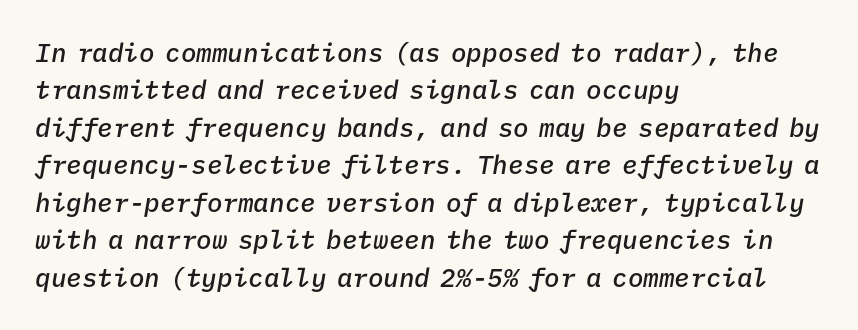
Horizontal alignment here is leftward, the default for most running prose. Italic: yes, the glyphs are oblique. Students, this is semibold: more ink than regular, less than bold. Words float on clear page, feet unadorned. A typesetter would call this zero additional tracking. Leading matches the norm, producing a regular column.
